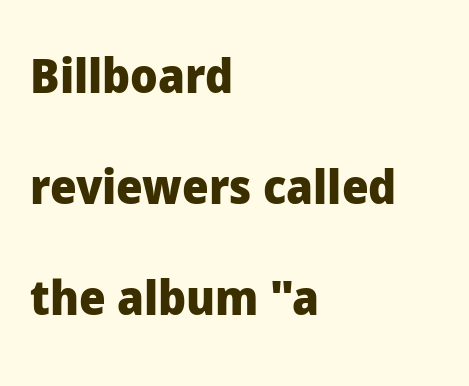
What stands out about the letter spacing? Nothing — it is the standard amount. Line starts are locked; line ends wander. The area under the type is left untouched. Is there any slant? The stems are plumb.
